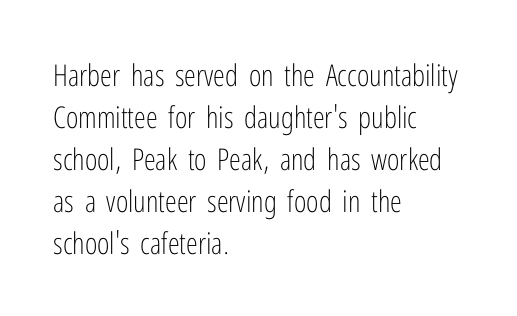
The image shows 30 px light, condensed sans-serif type, upright; set left-aligned, normal line spacing (1.4x), normal letter spacing, not underlined; low stroke contrast and a medium x-height.
